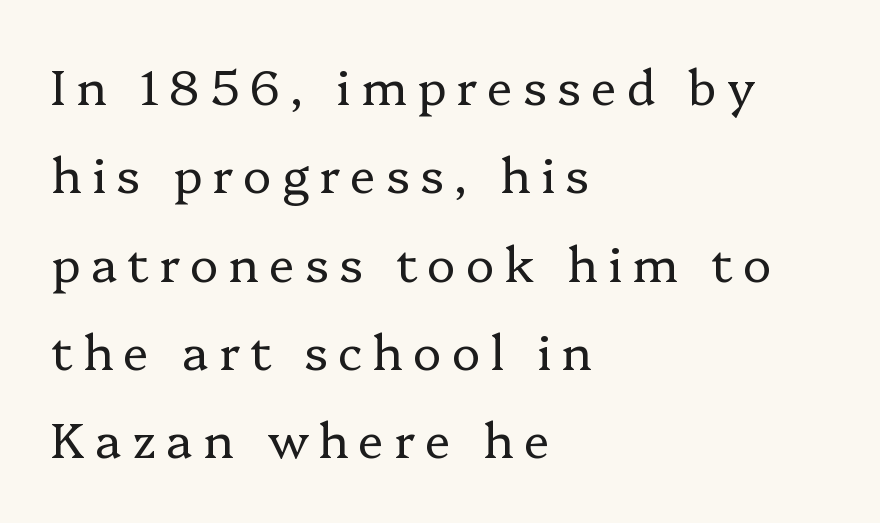
Q: Is the text bold? A: No.
Q: Is the text italic (slanted)? A: No, it is upright.
Q: Is the typeface a serif or a sans-serif typeface? A: Serif.
Q: Is the text underlined? A: No.
Q: How is the paragraph aligned? A: Left-aligned.
Q: Is the spacing between letters normal or unusually wide? A: Unusually wide.
Q: Width (condensed, normal, or wide)? A: Normal.
Q: Stroke contrast? A: Low.
Q: x-height? A: Medium.
Q: Monospaced? A: No.
